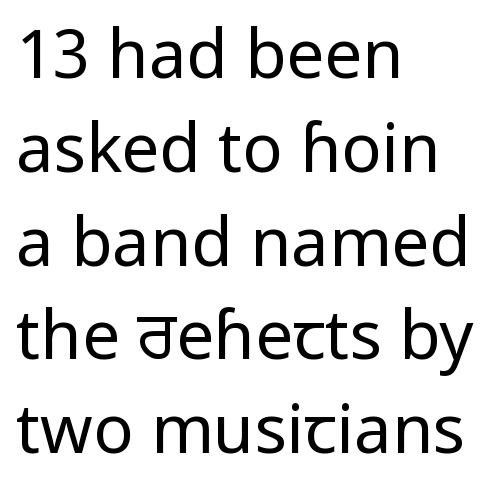
The ragged edge is on the right, which tells us the setting is flush left. You could not count columns in this text — the font is proportionally spaced. The letters stand upright; this is a roman face. The foot of each line stays bare and open.
